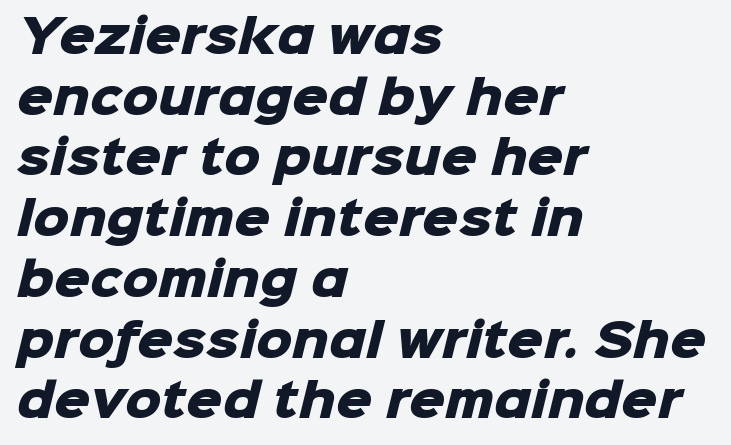
The image shows 45 px heavy sans-serif type; set left-aligned, normal line spacing (1.35x), normal letter spacing, not underlined; low stroke contrast and a medium x-height.
